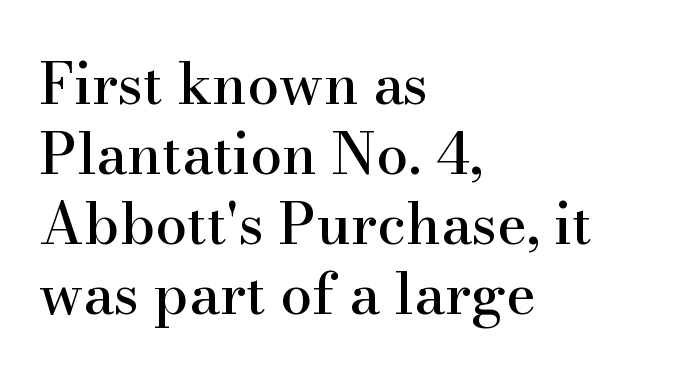
Q: Is the text italic (slanted)? A: No, it is upright.
Q: Is the typeface a serif or a sans-serif typeface? A: Serif.
Q: Is the text underlined? A: No.
Q: How is the paragraph aligned? A: Left-aligned.
Q: Is the spacing between letters normal or unusually wide? A: Normal.
Q: Width (condensed, normal, or wide)? A: Normal.
Q: Stroke contrast? A: High.
Q: x-height? A: Small.
Q: Monospaced? A: No.
